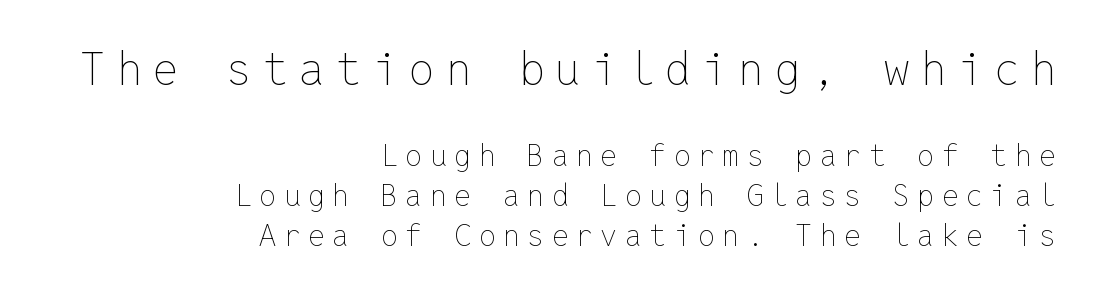
The image shows 45 px thin type, upright, monospaced; set right-aligned, normal line spacing (1.33x), unusually wide letter spacing (+0.25 em), not underlined; the first (top) block is 1.5x larger; low stroke contrast and a medium x-height.
